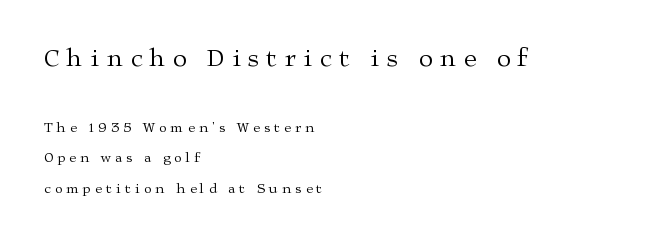
{"italic": "no", "bold": "no", "underline": "no", "align": "left", "line_spacing": "loose", "line_spacing_ratio": 2.19, "letter_spacing": "wide", "letter_spacing_em": 0.29, "larger_block": "first", "size_ratio": 1.79, "glyph_px": 25}
